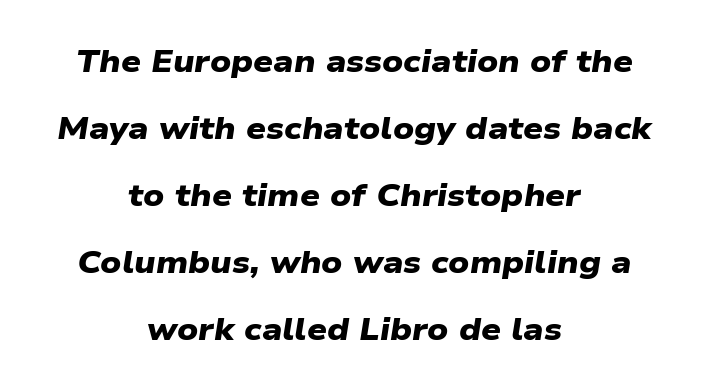
The image shows 31 px heavy, wide sans-serif type; set centered, loose line spacing (2.16x), normal letter spacing, not underlined; low stroke contrast and a medium x-height.
